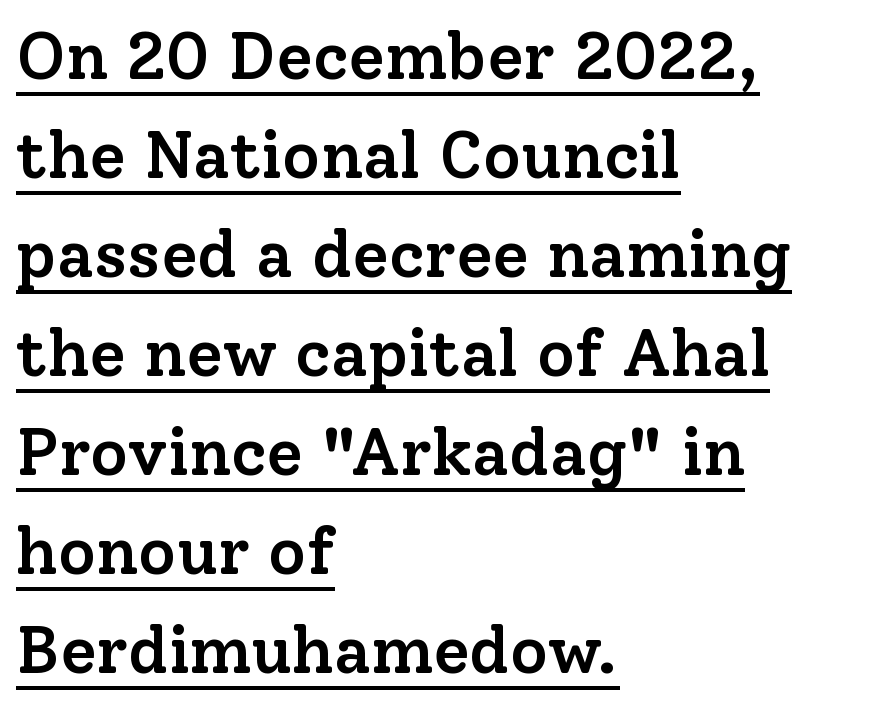
{"serif": "yes", "italic": "no", "bold": "semi", "weight": "semibold", "width": "normal", "stroke_contrast": "low", "x_height": "medium", "monospaced": "no", "underline": "yes", "align": "left", "line_spacing": "normal", "line_spacing_ratio": 1.5, "letter_spacing": "normal", "letter_spacing_em": 0.0, "glyph_px": 66}
